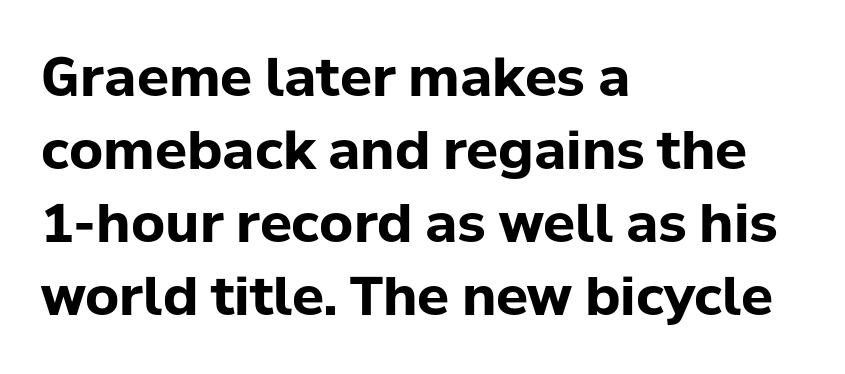
Q: Is the text bold? A: Yes.
Q: Is the text italic (slanted)? A: No, it is upright.
Q: Is the typeface a serif or a sans-serif typeface? A: Sans-serif.
Q: Is the text underlined? A: No.
Q: How is the paragraph aligned? A: Left-aligned.
Q: Is the spacing between letters normal or unusually wide? A: Normal.
Q: Is the spacing between lines tight, normal or loose? A: Normal.
Q: Width (condensed, normal, or wide)? A: Normal.
Q: Stroke contrast? A: Low.
Q: x-height? A: Medium.
Q: Monospaced? A: No.
